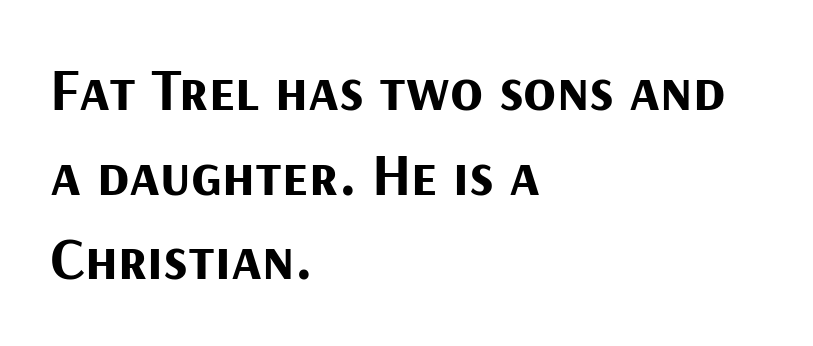
Proportional: the letters do not fall into vertical columns. Whoever set this chose a conventional vertical rhythm. Any mark beneath the type? The region is blank. Alignment: flush left. Heavy-handed strokes throughout: this text is bold. Nope, no serifs anywhere on these letters.
